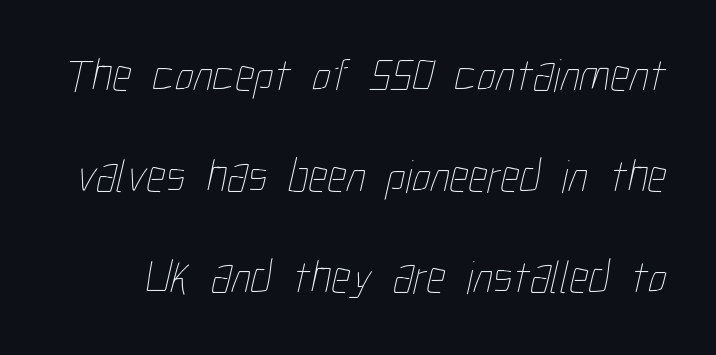
The image shows 47 px thin, condensed type; set loose line spacing (2.15x), normal letter spacing, not underlined; low stroke contrast and a medium x-height.
